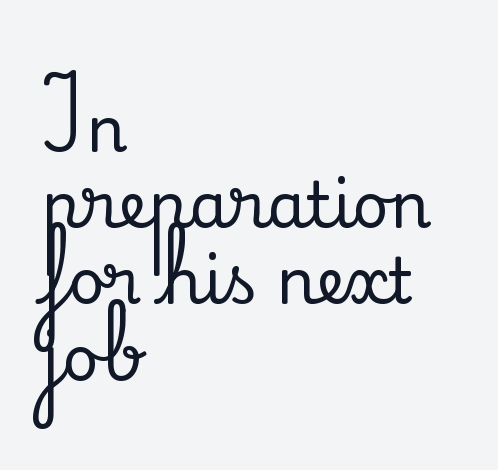
{"serif": "yes", "italic": "no", "width": "normal", "stroke_contrast": "medium", "x_height": "small", "monospaced": "no", "underline": "no", "align": "left", "line_spacing_ratio": 1.21, "letter_spacing": "normal", "letter_spacing_em": 0.0, "glyph_px": 63}
